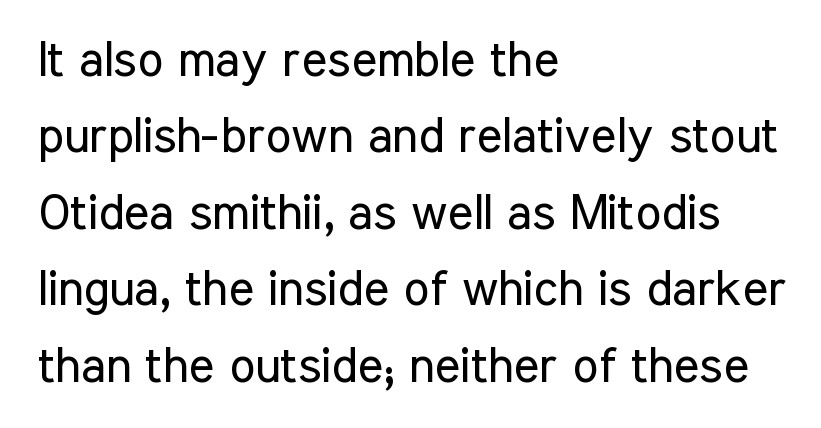
The lettering holds an erect, upright posture throughout. This rendering employs a face without finishing strokes, i.e., a sans-serif. The space between consecutive lines is moderate. This rendering uses left alignment, leaving the right contour irregular. Is the type heavy? It reads as light-to-regular instead. The horizontal fit of the characters is conventional and even.
